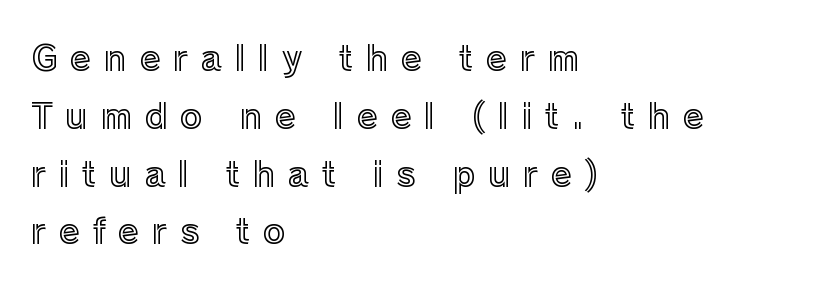
This is the regular roman posture of the typeface. The area under the type is left untouched. These lines have a slow, spaced-out rhythm from letter to letter. Compared with typical paragraphs, the rows here are spaced about the same. If you drew a ruler down the left edge, every line would touch it.
